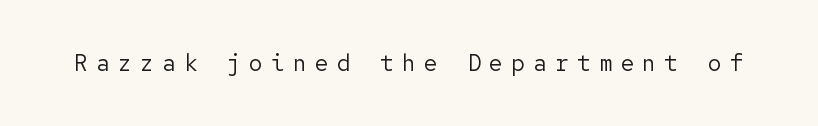
Q: Is the text bold? A: No.
Q: Is the text italic (slanted)? A: No, it is upright.
Q: Is the text underlined? A: No.
Q: Is the spacing between letters normal or unusually wide? A: Unusually wide.
